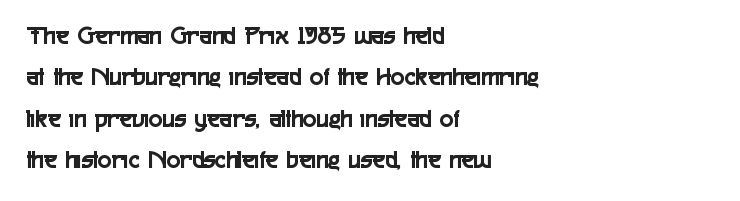
The image shows 26 px text type, upright; set left-aligned, normal line spacing (1.59x), normal letter spacing, not underlined.
